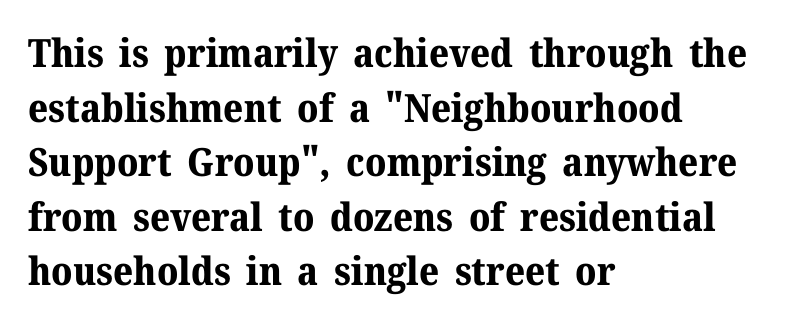
The image shows 39 px bold serif type, upright; set left-aligned, normal line spacing (1.4x), normal letter spacing, not underlined; medium stroke contrast and a medium x-height.
